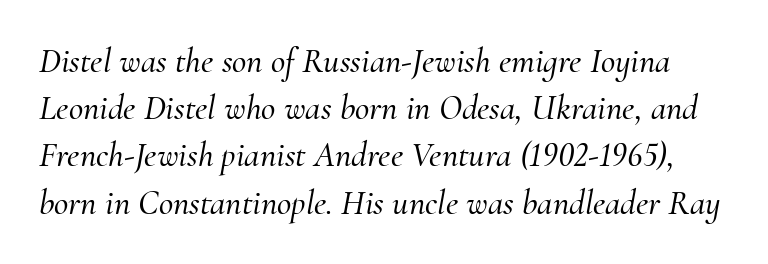
The designer left line spacing at the default. Spacing verdict: proportional, widths tailored to each character. This is oblique type, the kind used for emphasis or titles. The space beneath each line is pristine and unruled.
